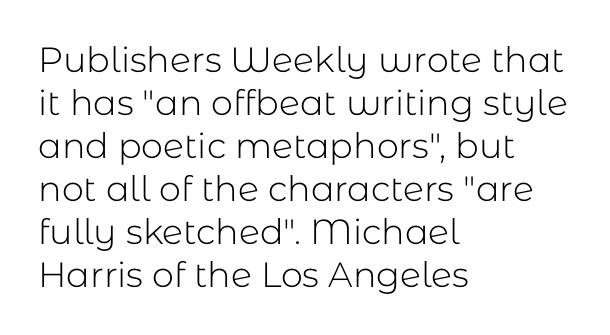
Q: Is the text bold? A: No.
Q: Is the text italic (slanted)? A: No, it is upright.
Q: Is the typeface a serif or a sans-serif typeface? A: Sans-serif.
Q: Is the text underlined? A: No.
Q: How is the paragraph aligned? A: Left-aligned.
Q: Is the spacing between letters normal or unusually wide? A: Normal.
Q: Width (condensed, normal, or wide)? A: Normal.
Q: Stroke contrast? A: Low.
Q: x-height? A: Medium.
Q: Monospaced? A: No.
